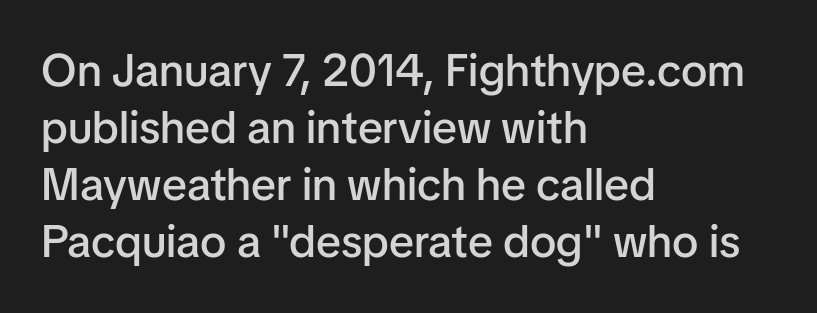
Q: Is the text bold? A: Semi-bold.
Q: Is the text italic (slanted)? A: No, it is upright.
Q: Is the typeface a serif or a sans-serif typeface? A: Sans-serif.
Q: Is the text underlined? A: No.
Q: How is the paragraph aligned? A: Left-aligned.
Q: Is the spacing between letters normal or unusually wide? A: Normal.
Q: Is the spacing between lines tight, normal or loose? A: Normal.
Q: Width (condensed, normal, or wide)? A: Normal.
Q: Stroke contrast? A: Low.
Q: x-height? A: Medium.
Q: Monospaced? A: No.
